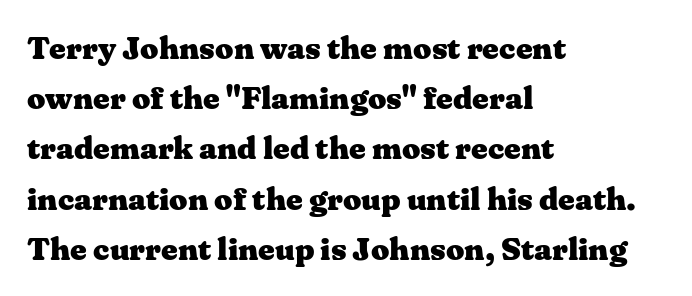
{"serif": "yes", "italic": "no", "bold": "yes", "weight": "heavy", "width": "wide", "stroke_contrast": "medium", "x_height": "medium", "monospaced": "no", "underline": "no", "align": "left", "line_spacing": "normal", "line_spacing_ratio": 1.57, "letter_spacing": "normal", "letter_spacing_em": 0.0, "glyph_px": 32}
